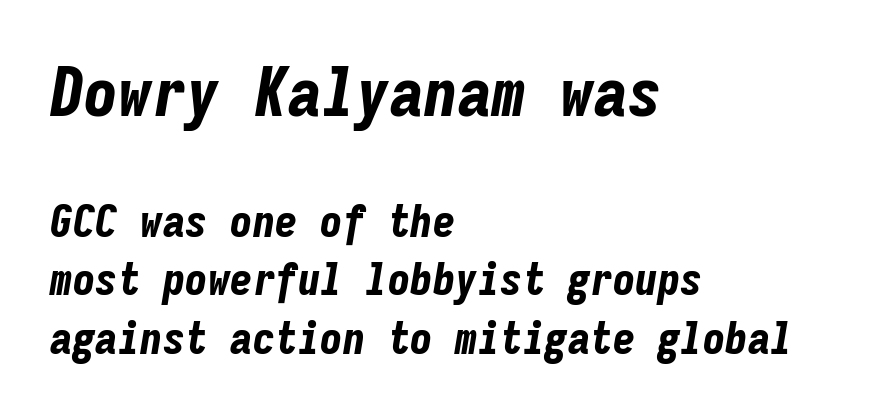
{"italic": "yes", "lean": "right", "slant_degrees": 9, "bold": "yes", "weight": "bold", "width": "condensed", "stroke_contrast": "low", "x_height": "medium", "monospaced": "yes", "underline": "no", "align": "left", "line_spacing": "normal", "line_spacing_ratio": 1.3, "letter_spacing": "normal", "letter_spacing_em": 0.0, "larger_block": "first", "size_ratio": 1.51, "glyph_px": 68}
